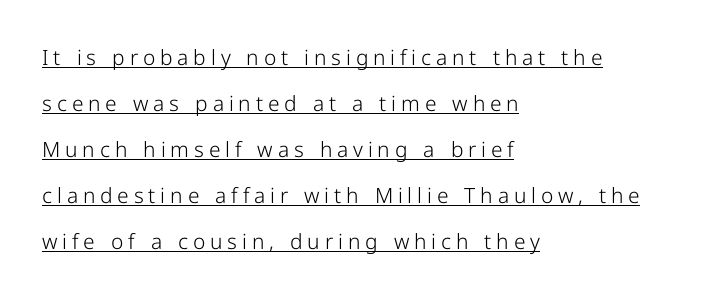
Q: Is the text bold? A: No.
Q: Is the text italic (slanted)? A: No, it is upright.
Q: Is the text underlined? A: Yes.
Q: How is the paragraph aligned? A: Left-aligned.
Q: Is the spacing between letters normal or unusually wide? A: Unusually wide.
Q: Is the spacing between lines tight, normal or loose? A: Loose.
